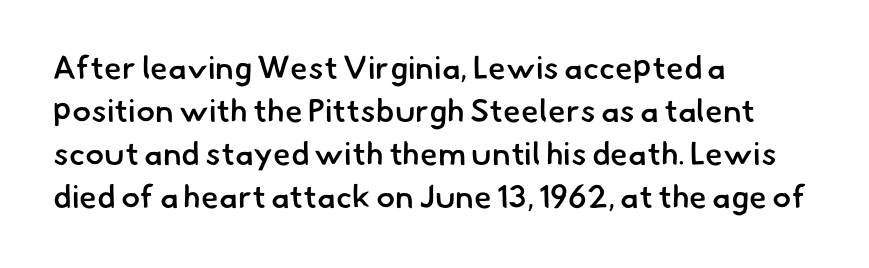
The image shows 32 px semibold sans-serif type; set left-aligned, normal line spacing (1.34x), normal letter spacing, not underlined; low stroke contrast and a small x-height.
